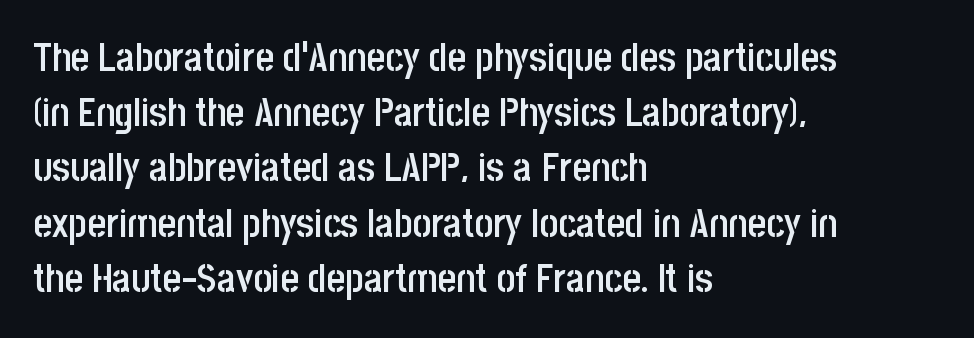
The image shows 40 px semibold, condensed sans-serif type, upright; set left-aligned, normal line spacing (1.38x), normal letter spacing, not underlined; low stroke contrast and a large x-height.
